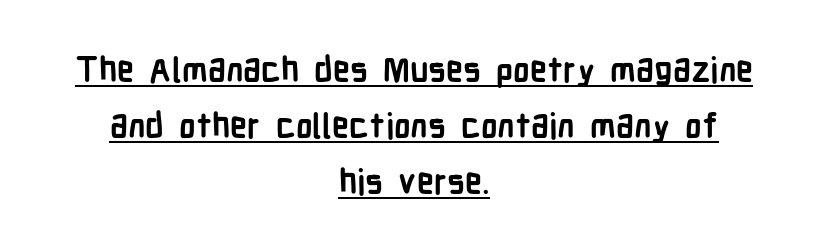
Compared with a flush-left layout, this one balances lines on the center instead. Weight check: bold — yes, fully. These characters rest on top of a visible drawn line. The lettering holds an erect, upright posture throughout.
